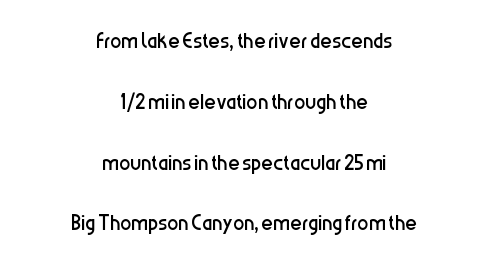
Q: Is the text bold? A: No.
Q: Is the text italic (slanted)? A: No, it is upright.
Q: Is the typeface a serif or a sans-serif typeface? A: Sans-serif.
Q: Is the text underlined? A: No.
Q: How is the paragraph aligned? A: Centered.
Q: Is the spacing between letters normal or unusually wide? A: Normal.
Q: Is the spacing between lines tight, normal or loose? A: Loose.
Q: Width (condensed, normal, or wide)? A: Condensed.
Q: Stroke contrast? A: Low.
Q: x-height? A: Medium.
Q: Monospaced? A: No.
